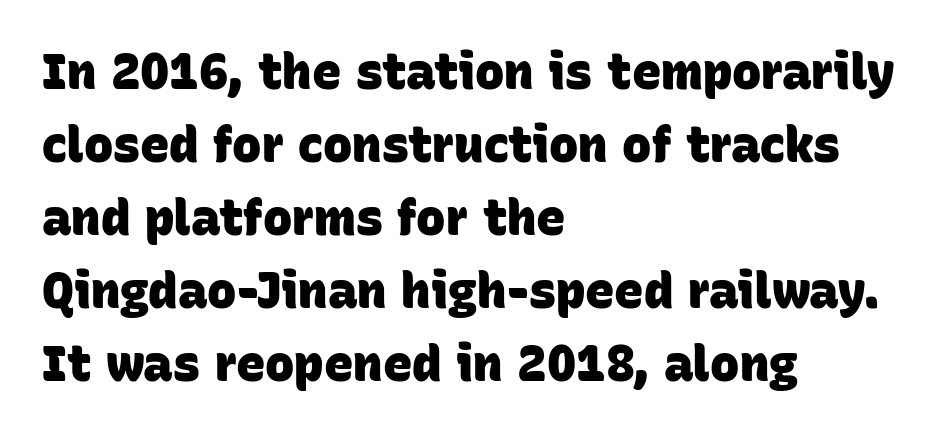
Does the weight exceed regular? Yes, all the way to bold. A typesetter would call this proportional, since set widths differ per character. The face used here is a sans, in the tradition of grotesques and geometrics. All the whitespace from short lines collects on the right. Glance below the letters and you will spot only blank space. Summary of vertical rhythm: regular, with standard interline spacing.
